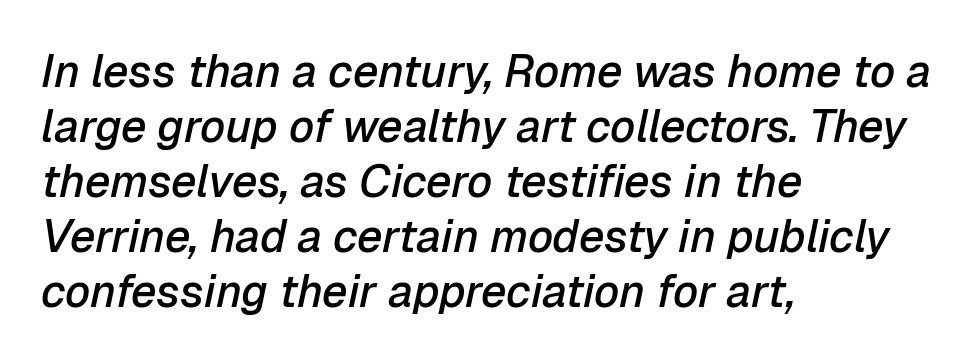
Q: Is the text bold? A: Semi-bold.
Q: Is the text italic (slanted)? A: Yes, it leans right by about 12 degrees.
Q: Is the text underlined? A: No.
Q: How is the paragraph aligned? A: Left-aligned.
Q: Is the spacing between letters normal or unusually wide? A: Normal.
Q: Width (condensed, normal, or wide)? A: Normal.
Q: Stroke contrast? A: Low.
Q: x-height? A: Medium.
Q: Monospaced? A: No.
